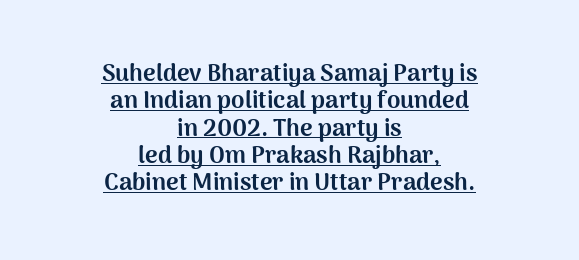
Q: Is the text bold? A: Yes.
Q: Is the text italic (slanted)? A: No, it is upright.
Q: Is the text underlined? A: Yes.
Q: How is the paragraph aligned? A: Centered.
Q: Is the spacing between letters normal or unusually wide? A: Normal.
Q: Is the spacing between lines tight, normal or loose? A: Tight.
